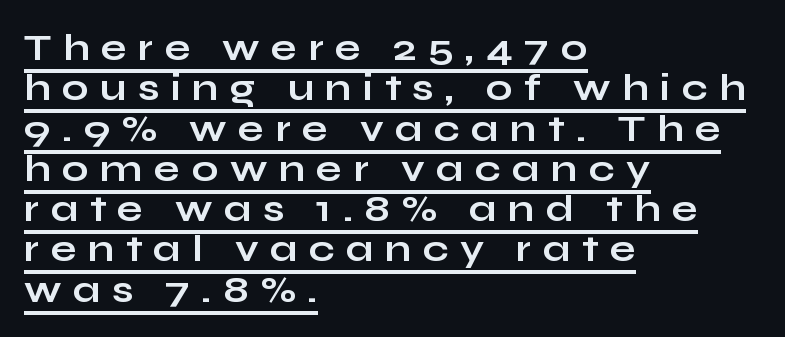
{"serif": "no", "italic": "no", "bold": "yes", "weight": "bold", "width": "wide", "stroke_contrast": "low", "x_height": "medium", "monospaced": "no", "underline": "yes", "align": "left", "line_spacing": "tight", "line_spacing_ratio": 1.06, "letter_spacing": "wide", "letter_spacing_em": 0.3, "glyph_px": 38}
